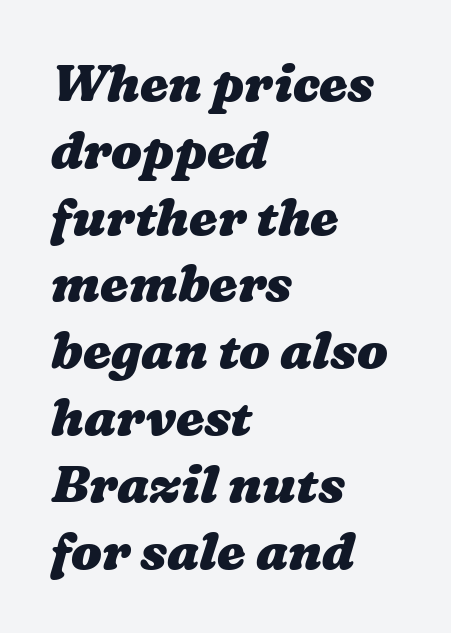
The image shows 51 px heavy, wide type; set left-aligned, normal line spacing (1.31x), normal letter spacing, not underlined; medium stroke contrast and a medium x-height.
